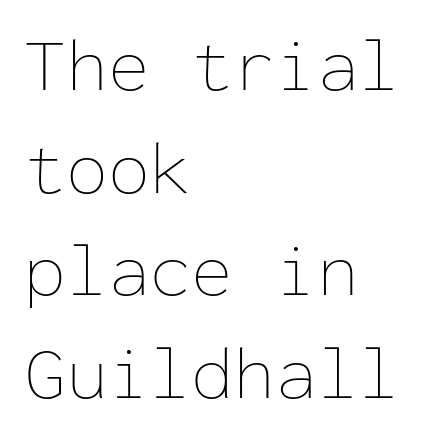
Does the copy run flush right? No — it runs flush left. Weight class: somewhere from thin through regular. One glance says typical: line gaps are just what's usual. When letters stand straight like this, we call the style roman or upright. Is the letter spacing exaggerated? No — it looks like the ordinary default. Spacing verdict: monospaced, one width for all characters.
